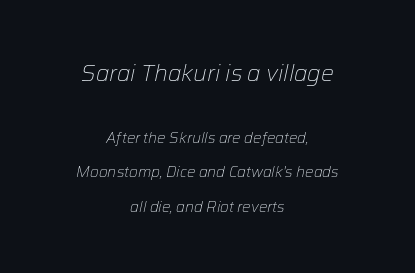
Caption: face not bold, strokes unweighted. Underlining? Definitely not there. The letters are slanted; this is an italic face. Compared with typical body copy, the letter spacing here is the same.
